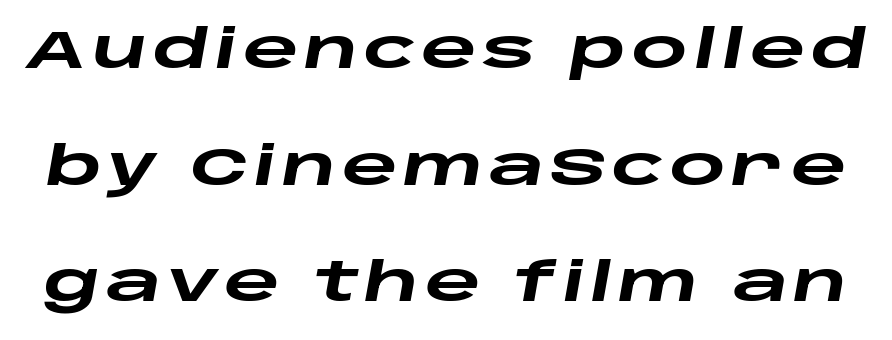
The image shows 54 px heavy, wide type, italic (leaning right); set loose line spacing (2.16x), not underlined; low stroke contrast and a large x-height.
